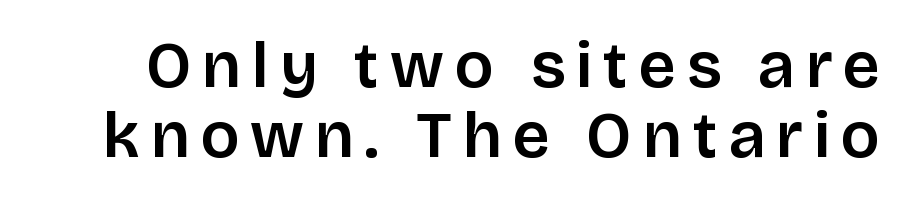
The space between consecutive lines is stingy. Designer's note — italics off, roman on. The area under the type is left untouched. Regarding serifs, this sample does without them. The rendering uses natural spacing where letterforms have individual widths.
